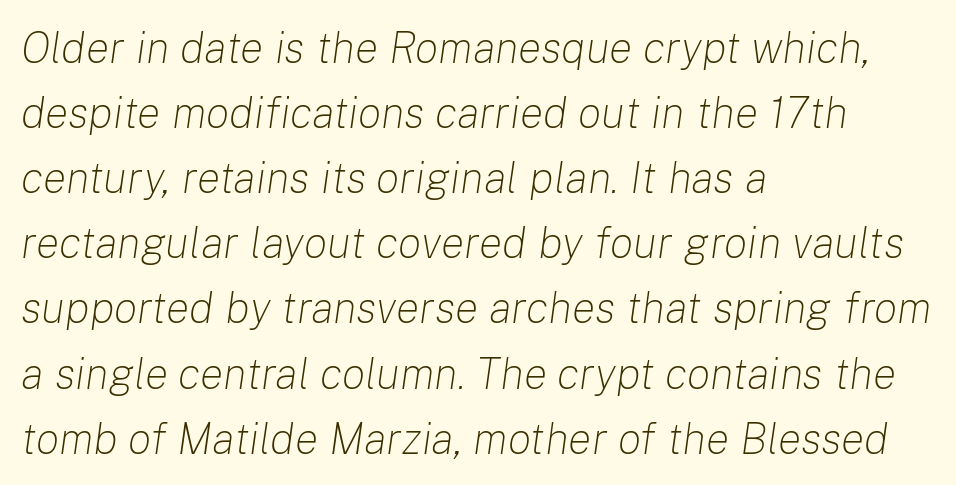
The glyphs are unaccompanied by any horizontal stroke below them. Observe the ordinary spacing: letters are neighbours, not strangers. Does the copy run flush right? No — it runs flush left. Weight: in the light-to-regular range.
